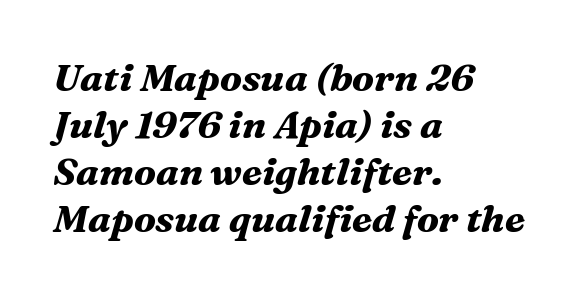
This sample uses an oblique cut, with every glyph tilted off the vertical. No extra tracking has been applied to these lines. Letterform terminals end in serifs throughout the passage. Layout note: lines flush left. Check under the words: just untouched page.
